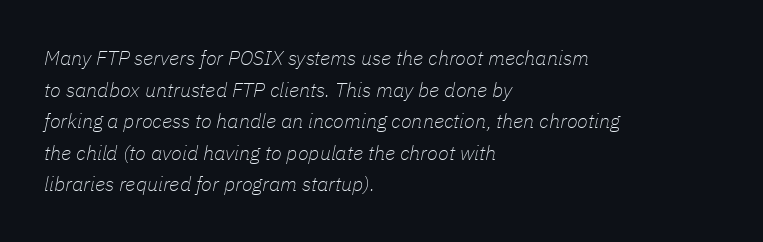
Q: Is the text bold? A: No.
Q: Is the text italic (slanted)? A: Yes, it leans right by about 11 degrees.
Q: Is the text underlined? A: No.
Q: How is the paragraph aligned? A: Left-aligned.
Q: Is the spacing between letters normal or unusually wide? A: Normal.
Q: Is the spacing between lines tight, normal or loose? A: Normal.
